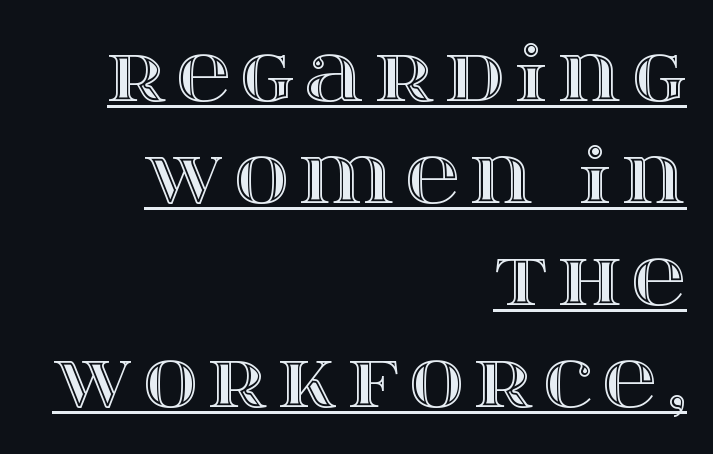
Q: Is the text italic (slanted)? A: No, it is upright.
Q: Is the text underlined? A: Yes.
Q: How is the paragraph aligned? A: Right-aligned.
Q: Is the spacing between lines tight, normal or loose? A: Normal.
Q: Width (condensed, normal, or wide)? A: Wide.
Q: x-height? A: Large.
Q: Monospaced? A: No.
